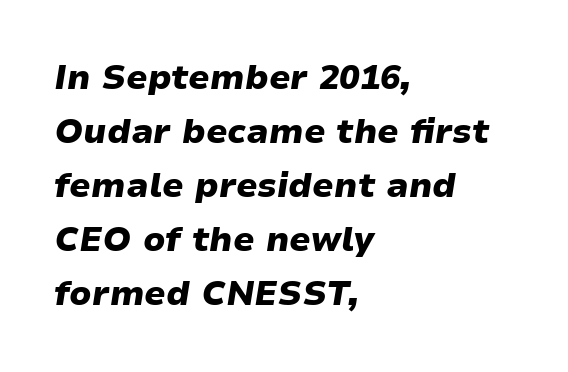
{"italic": "yes", "lean": "right", "slant_degrees": 9, "bold": "yes", "weight": "heavy", "width": "wide", "stroke_contrast": "low", "x_height": "medium", "monospaced": "no", "underline": "no", "align": "left", "line_spacing": "normal", "line_spacing_ratio": 1.59, "letter_spacing": "normal", "letter_spacing_em": 0.0, "glyph_px": 34}
